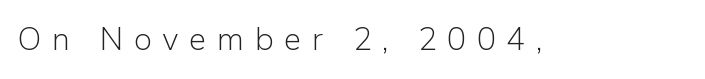
Q: Is the text bold? A: No.
Q: Is the text italic (slanted)? A: No, it is upright.
Q: Is the typeface a serif or a sans-serif typeface? A: Sans-serif.
Q: Is the text underlined? A: No.
Q: Is the spacing between letters normal or unusually wide? A: Unusually wide.
Q: Width (condensed, normal, or wide)? A: Normal.
Q: Stroke contrast? A: Low.
Q: x-height? A: Medium.
Q: Monospaced? A: No.
